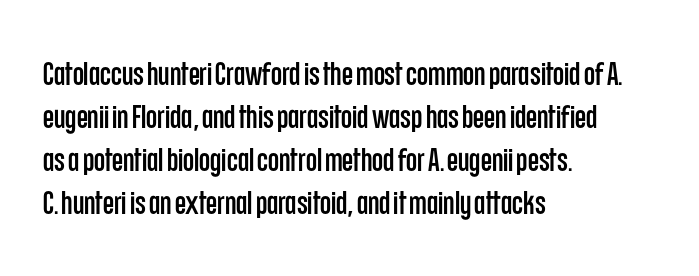
The image shows 32 px condensed sans-serif type, upright; set left-aligned, normal line spacing (1.34x), normal letter spacing, not underlined; low stroke contrast and a large x-height.
